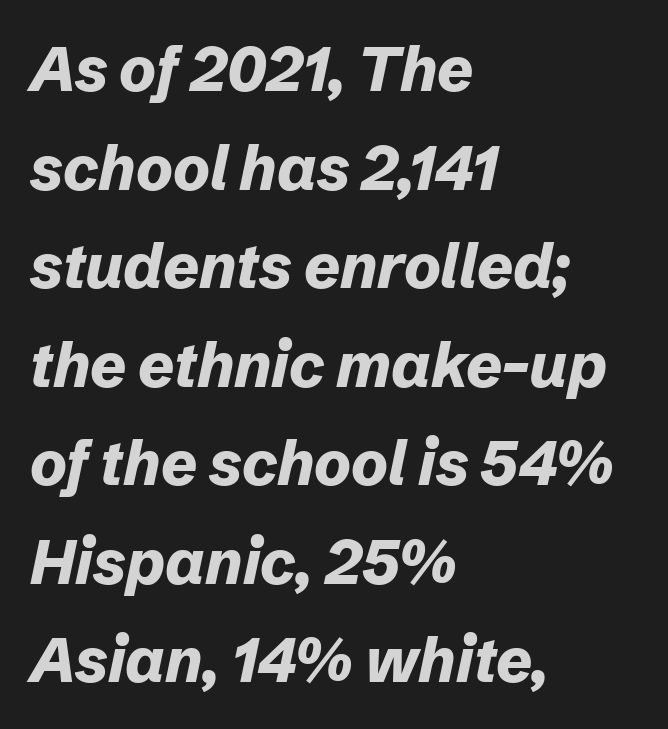
The image shows 62 px bold type, italic (leaning right); set left-aligned, normal line spacing (1.59x), normal letter spacing, not underlined; low stroke contrast and a medium x-height.
